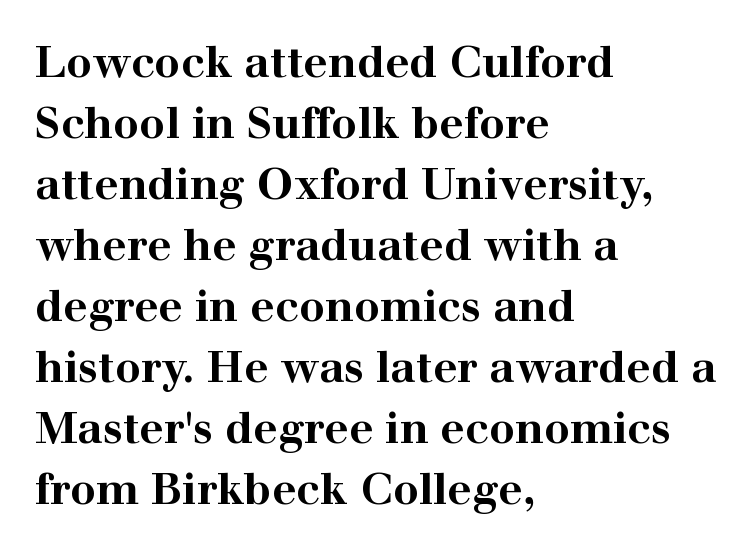
The image shows 43 px bold, wide serif type, upright; set left-aligned, normal line spacing (1.42x), normal letter spacing, not underlined; high stroke contrast and a medium x-height.
